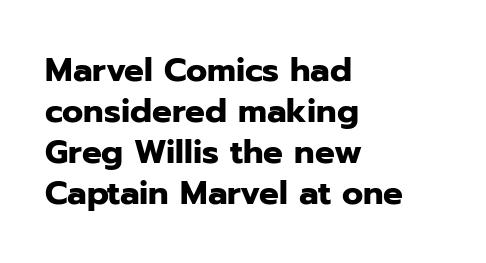
This sample has the flowing, uneven cadence of proportional lettering. Descenders hang freely into open space. Check where the strokes stop: nothing finishes them off — pure sans. Look at the tracking — it's just the regular setting, nothing added.
